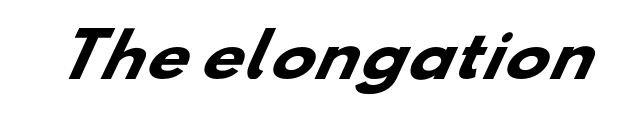
The image shows 59 px heavy, wide sans-serif type; set normal letter spacing, not underlined; low stroke contrast and a small x-height.
